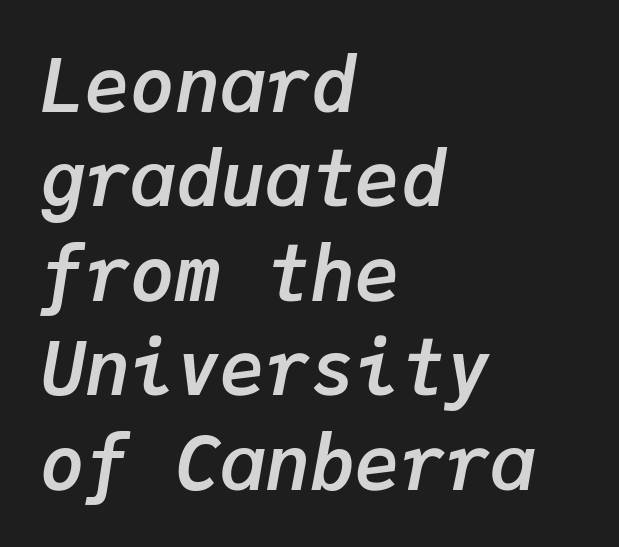
{"italic": "yes", "lean": "right", "slant_degrees": 9, "bold": "yes", "weight": "semibold", "width": "normal", "stroke_contrast": "low", "x_height": "medium", "monospaced": "yes", "underline": "no", "align": "left", "line_spacing": "normal", "line_spacing_ratio": 1.26, "letter_spacing": "normal", "letter_spacing_em": 0.0, "glyph_px": 75}
